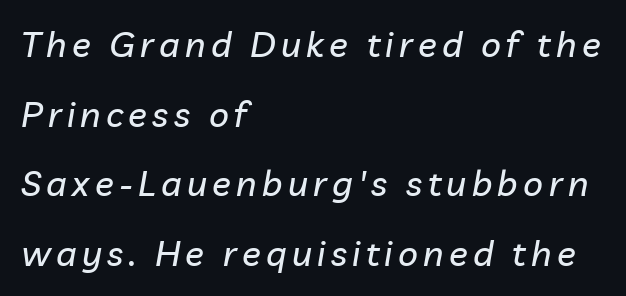
Q: Is the text italic (slanted)? A: Yes, it leans right by about 10 degrees.
Q: Is the text underlined? A: No.
Q: How is the paragraph aligned? A: Left-aligned.
Q: Is the spacing between lines tight, normal or loose? A: Loose.
Q: Width (condensed, normal, or wide)? A: Normal.
Q: Stroke contrast? A: Low.
Q: x-height? A: Medium.
Q: Monospaced? A: No.
